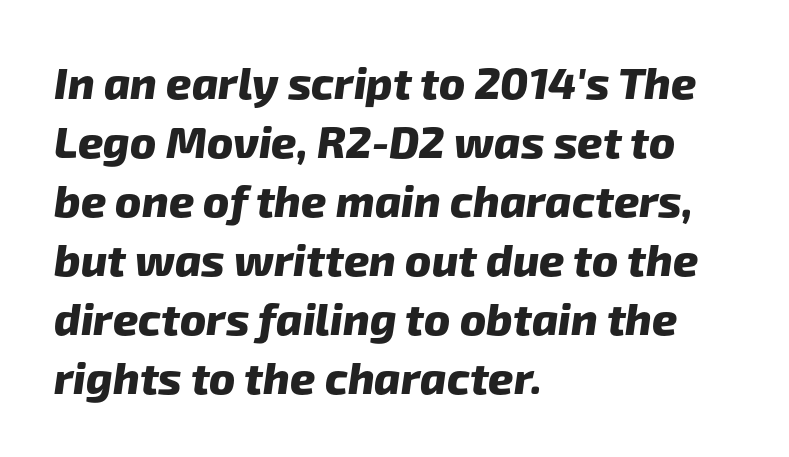
The image shows 44 px heavy sans-serif type; set left-aligned, normal line spacing (1.34x), normal letter spacing, not underlined; low stroke contrast and a medium x-height.
